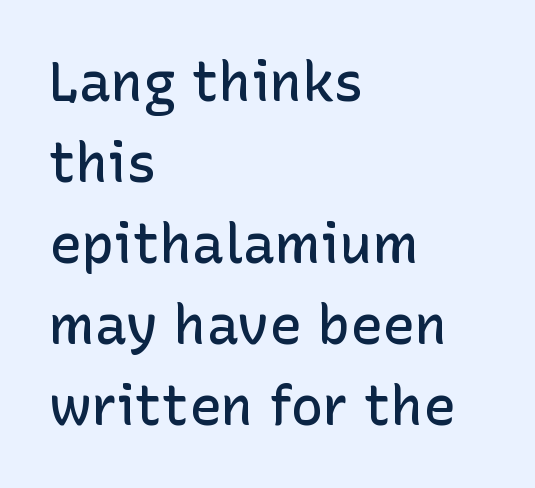
The image shows 54 px semibold sans-serif type, upright; set left-aligned, normal line spacing (1.5x), normal letter spacing, not underlined; low stroke contrast and a medium x-height.
